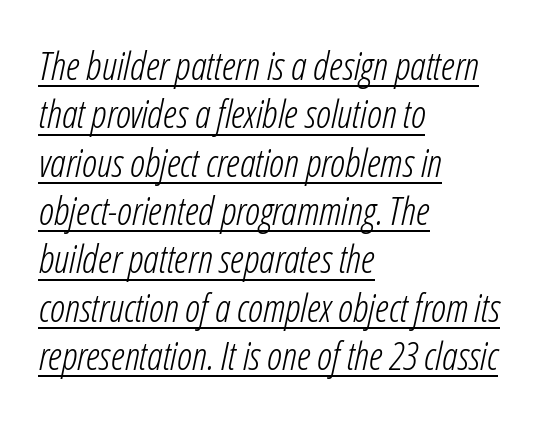
{"italic": "yes", "lean": "right", "slant_degrees": 12, "bold": "no", "weight": "light", "width": "condensed", "stroke_contrast": "low", "x_height": "medium", "monospaced": "no", "underline": "yes", "align": "left", "line_spacing_ratio": 1.24, "letter_spacing": "normal", "letter_spacing_em": 0.0, "glyph_px": 39}
